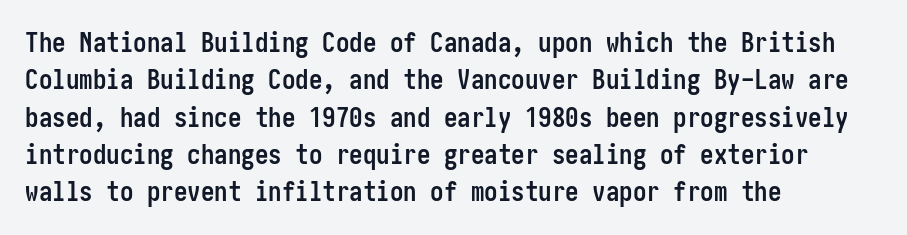
It's the straight-up-and-down kind of type. The lines are quadded left. Letter spacing: default. Rule under the text: the space is simply empty. The space between consecutive lines is moderate. Notice how thick the strokes are: this is what a full bold looks like.
